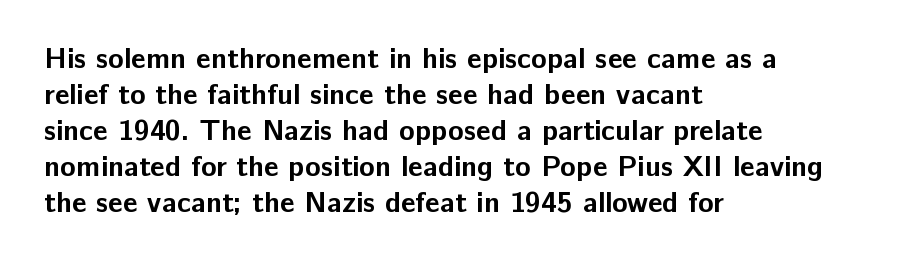
Heavy, bold letterforms. The typography opts for an upright posture over an oblique one. Words float on clear page, feet unadorned. Nope, no serifs anywhere on these letters. The tracking reads as untouched default to a designer's eye.
